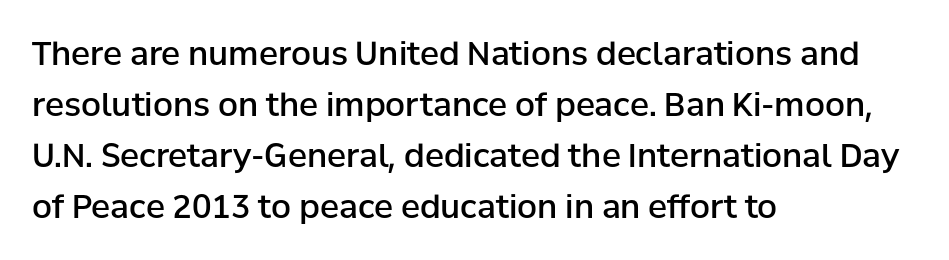
Q: Is the text bold? A: Semi-bold.
Q: Is the text italic (slanted)? A: No, it is upright.
Q: Is the typeface a serif or a sans-serif typeface? A: Sans-serif.
Q: Is the text underlined? A: No.
Q: How is the paragraph aligned? A: Left-aligned.
Q: Is the spacing between letters normal or unusually wide? A: Normal.
Q: Is the spacing between lines tight, normal or loose? A: Normal.
Q: Width (condensed, normal, or wide)? A: Normal.
Q: Stroke contrast? A: Low.
Q: x-height? A: Medium.
Q: Monospaced? A: No.
